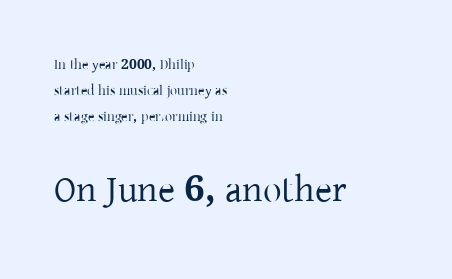
Q: Is the text italic (slanted)? A: No, it is upright.
Q: Is the typeface a serif or a sans-serif typeface? A: Serif.
Q: Is the text underlined? A: No.
Q: How is the paragraph aligned? A: Left-aligned.
Q: Is the spacing between letters normal or unusually wide? A: Normal.
Q: Which block of text is set in a larger size, the first (top) or the second (bottom)? A: The second (bottom) one.
Q: Width (condensed, normal, or wide)? A: Normal.
Q: Stroke contrast? A: Low.
Q: x-height? A: Medium.
Q: Monospaced? A: No.
